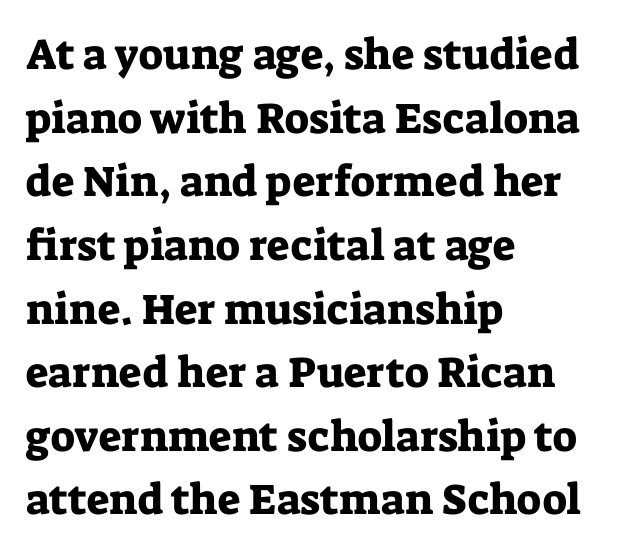
Every stem runs plumb, perpendicular to the baseline. Font category for this specimen: serif. Glance below the letters and you will spot only blank space. How would I describe the line gaps? Plain and ordinary. Caption: standard tracking, unaltered. Proportional: the letters do not fall into vertical columns.
